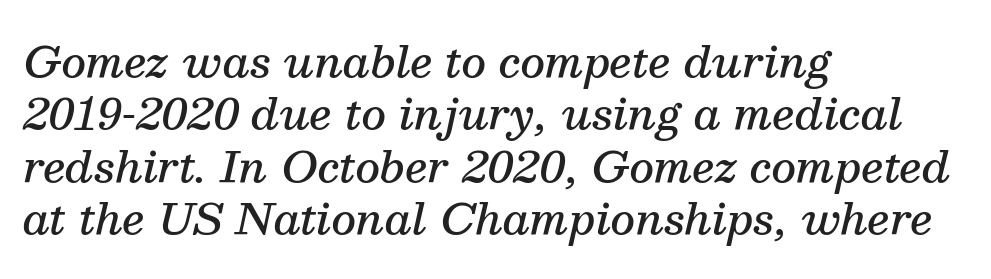
Letter spacing: default. Typographic density is moderately raised because the face is semibold. Observe the lean: these are italic letterforms. Notice how the passage keeps a crisp vertical edge on the left only.
